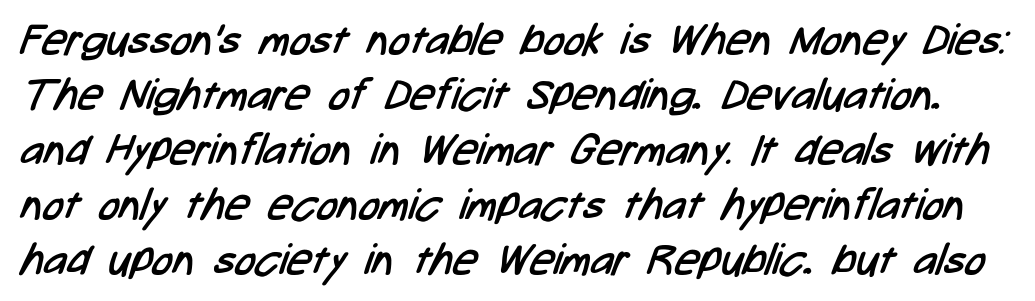
Q: Is the text bold? A: No.
Q: Is the typeface a serif or a sans-serif typeface? A: Sans-serif.
Q: Is the text underlined? A: No.
Q: Is the spacing between letters normal or unusually wide? A: Normal.
Q: Is the spacing between lines tight, normal or loose? A: Normal.
Q: Width (condensed, normal, or wide)? A: Condensed.
Q: Stroke contrast? A: Low.
Q: x-height? A: Medium.
Q: Monospaced? A: No.
